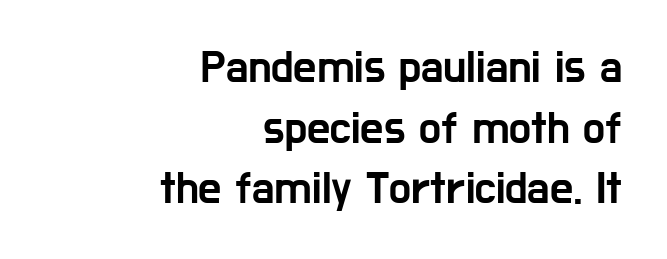
The image shows 46 px condensed sans-serif type, upright; set right-aligned, normal line spacing (1.32x), normal letter spacing, not underlined; low stroke contrast and a medium x-height.
